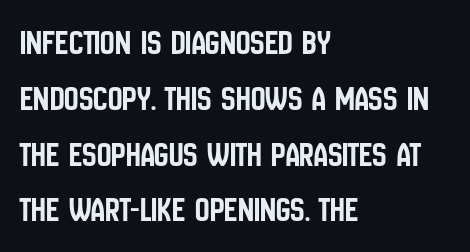
{"serif": "no", "italic": "no", "width": "condensed", "stroke_contrast": "low", "x_height": "large", "monospaced": "no", "underline": "no", "align": "left", "line_spacing": "normal", "line_spacing_ratio": 1.55, "letter_spacing": "normal", "letter_spacing_em": 0.0, "glyph_px": 36}
